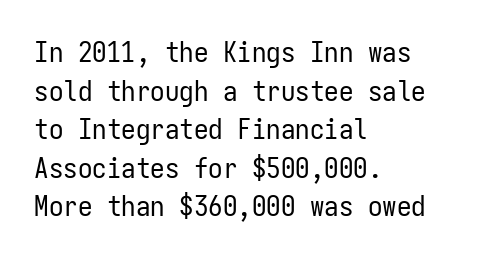
What stands out about the letter spacing? Nothing — it is the standard amount. Rule under the text: the space is simply empty. Does the lettering tilt? It doesn't — this is upright. Typeset ragged right — the left edge is the straight one.
